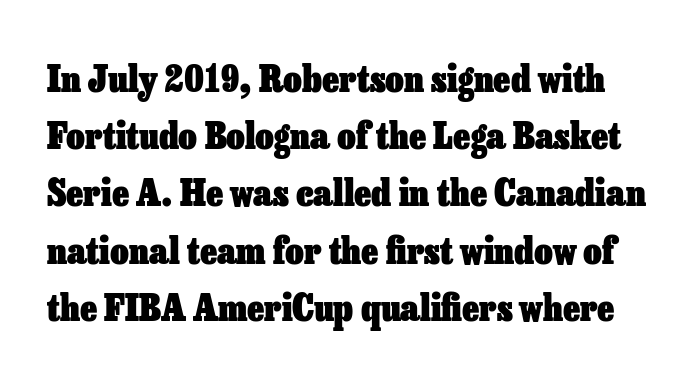
The image shows 36 px heavy type, upright; set normal line spacing (1.59x), normal letter spacing, not underlined; low stroke contrast and a medium x-height.
